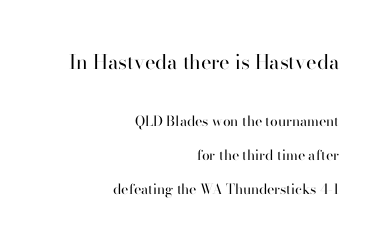
The image shows 20 px text type, upright; set right-aligned, loose line spacing (2.42x), normal letter spacing, not underlined; the first (top) block is 1.43x larger.
